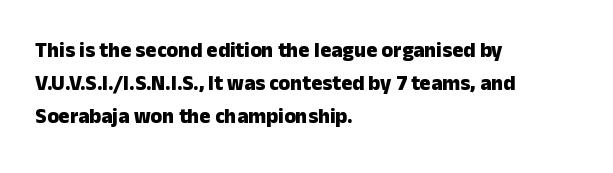
{"italic": "no", "bold": "yes", "underline": "no", "align": "left", "line_spacing": "normal", "line_spacing_ratio": 1.56, "letter_spacing": "normal", "letter_spacing_em": 0.0, "glyph_px": 21}
